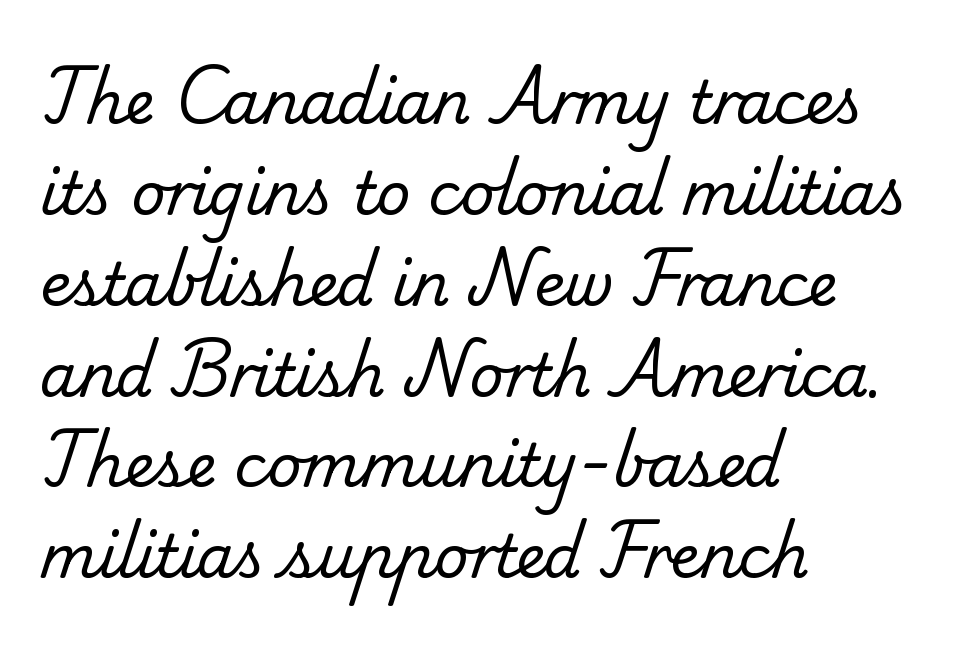
The image shows 59 px regular-weight serif type; set left-aligned, normal line spacing (1.54x), normal letter spacing, not underlined; low stroke contrast and a small x-height.
